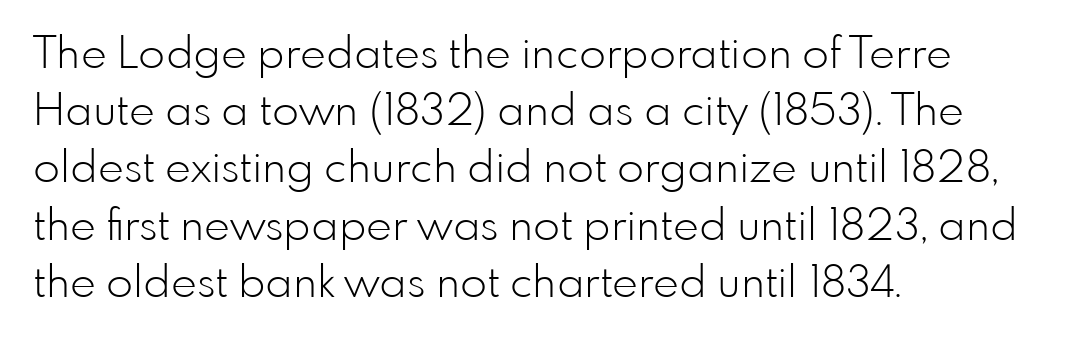
Q: Is the text bold? A: No.
Q: Is the text italic (slanted)? A: No, it is upright.
Q: Is the typeface a serif or a sans-serif typeface? A: Sans-serif.
Q: Is the text underlined? A: No.
Q: How is the paragraph aligned? A: Left-aligned.
Q: Is the spacing between letters normal or unusually wide? A: Normal.
Q: Is the spacing between lines tight, normal or loose? A: Normal.
Q: Width (condensed, normal, or wide)? A: Normal.
Q: Stroke contrast? A: Low.
Q: x-height? A: Small.
Q: Monospaced? A: No.
